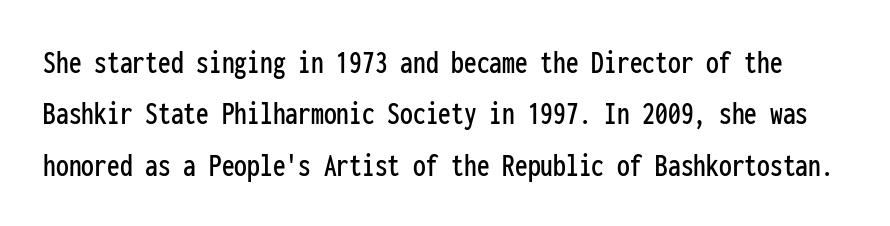
The image shows 34 px condensed sans-serif type, upright, monospaced; set normal line spacing (1.51x), normal letter spacing, not underlined; low stroke contrast and a medium x-height.
